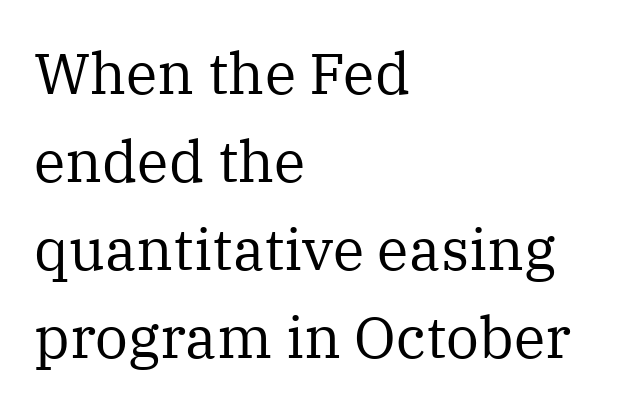
{"serif": "yes", "italic": "no", "bold": "no", "weight": "regular", "width": "normal", "stroke_contrast": "medium", "x_height": "medium", "monospaced": "no", "underline": "no", "align": "left", "line_spacing": "normal", "line_spacing_ratio": 1.52, "letter_spacing": "normal", "letter_spacing_em": 0.0, "glyph_px": 58}
